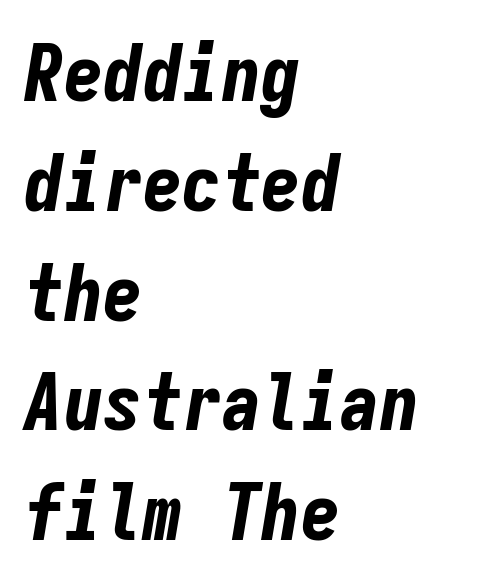
Anything drawn beneath the words? Only blank space. There's an unmistakable incline to the writing here. Note the uniform advance width — an 'i' takes as much space as an 'm'. Caption: multi-line text, flush left, ragged right.
